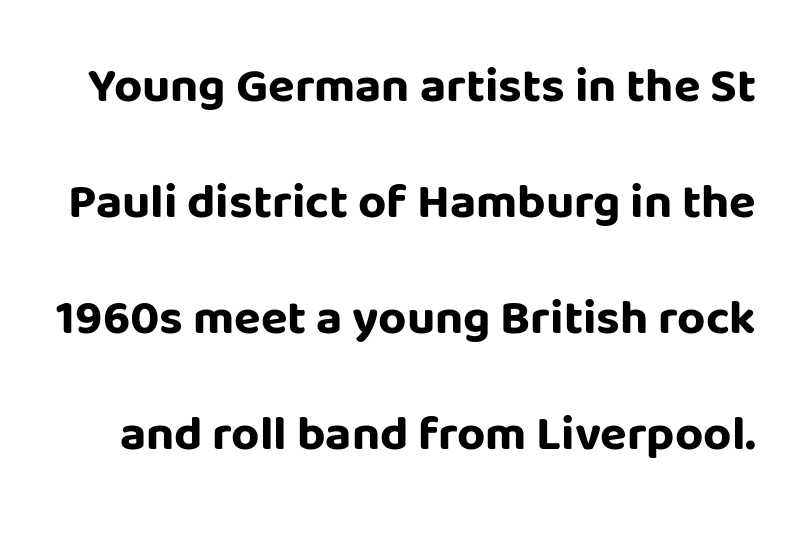
Q: Is the text bold? A: Yes.
Q: Is the text italic (slanted)? A: No, it is upright.
Q: Is the typeface a serif or a sans-serif typeface? A: Sans-serif.
Q: Is the text underlined? A: No.
Q: Is the spacing between letters normal or unusually wide? A: Normal.
Q: Is the spacing between lines tight, normal or loose? A: Loose.
Q: Width (condensed, normal, or wide)? A: Normal.
Q: Stroke contrast? A: Low.
Q: x-height? A: Large.
Q: Monospaced? A: No.
